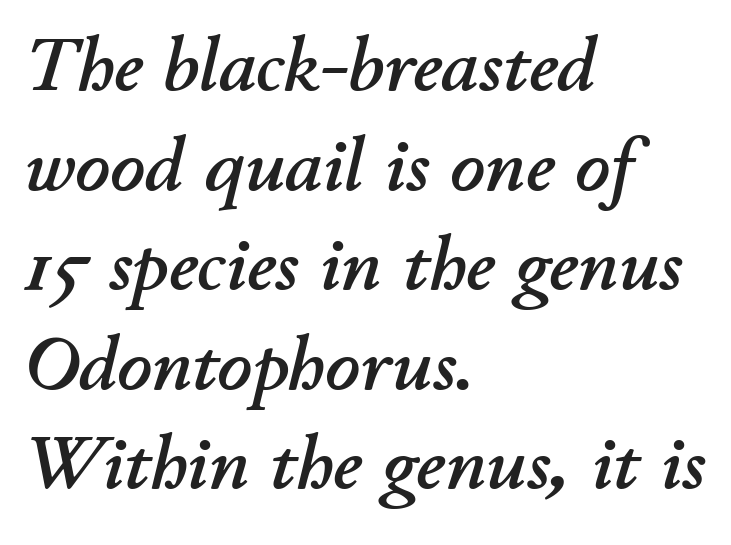
{"italic": "yes", "lean": "right", "slant_degrees": 11, "width": "normal", "stroke_contrast": "low", "x_height": "small", "monospaced": "no", "underline": "no", "align": "left", "line_spacing": "normal", "line_spacing_ratio": 1.31, "letter_spacing": "normal", "letter_spacing_em": 0.0, "glyph_px": 76}
